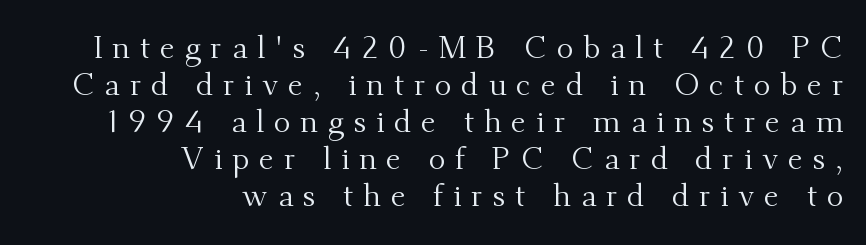
Q: Is the text bold? A: No.
Q: Is the text italic (slanted)? A: No, it is upright.
Q: Is the typeface a serif or a sans-serif typeface? A: Serif.
Q: Is the text underlined? A: No.
Q: How is the paragraph aligned? A: Right-aligned.
Q: Is the spacing between letters normal or unusually wide? A: Unusually wide.
Q: Width (condensed, normal, or wide)? A: Normal.
Q: Stroke contrast? A: Medium.
Q: x-height? A: Small.
Q: Monospaced? A: No.
